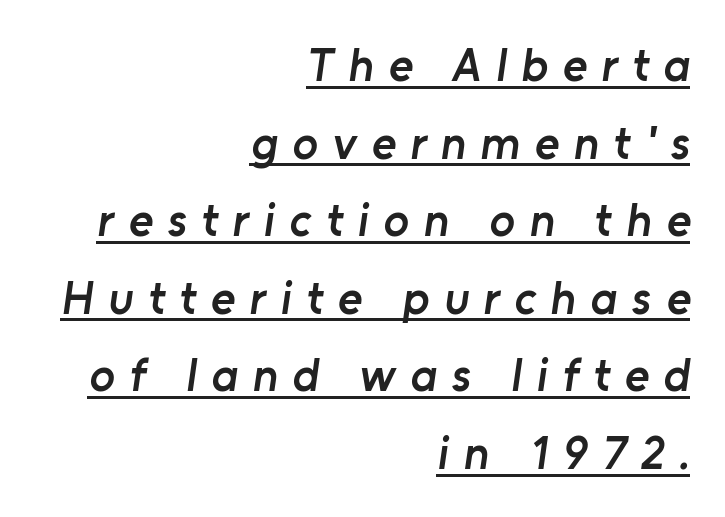
{"serif": "no", "bold": "semi", "weight": "semibold", "width": "normal", "stroke_contrast": "low", "x_height": "medium", "monospaced": "no", "underline": "yes", "align": "right", "line_spacing": "normal", "line_spacing_ratio": 1.65, "letter_spacing": "wide", "letter_spacing_em": 0.31, "glyph_px": 47}
